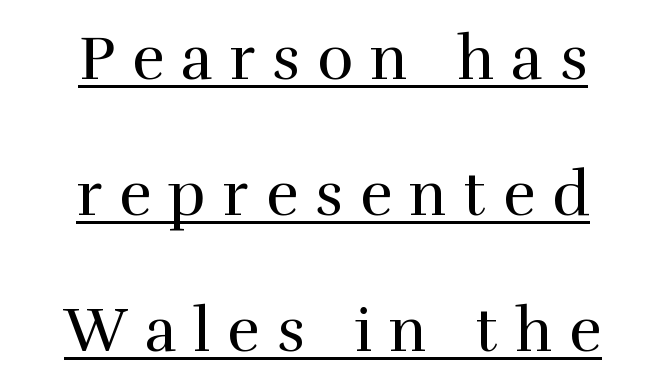
Q: Is the text bold? A: No.
Q: Is the text italic (slanted)? A: No, it is upright.
Q: Is the typeface a serif or a sans-serif typeface? A: Serif.
Q: Is the text underlined? A: Yes.
Q: How is the paragraph aligned? A: Centered.
Q: Is the spacing between letters normal or unusually wide? A: Unusually wide.
Q: Is the spacing between lines tight, normal or loose? A: Loose.
Q: Width (condensed, normal, or wide)? A: Normal.
Q: x-height? A: Medium.
Q: Monospaced? A: No.
